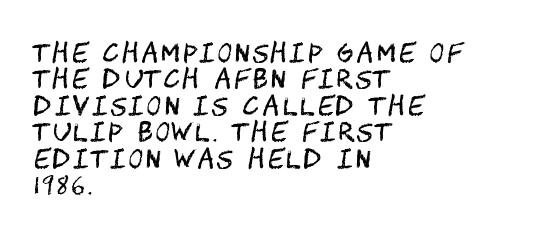
Rendered with straight, roman letterforms. The text block is weighted toward the left margin, trailing off unevenly rightward. Stems here are at most as thick as an everyday book face. If you measured baseline to baseline, you'd find a short distance.
